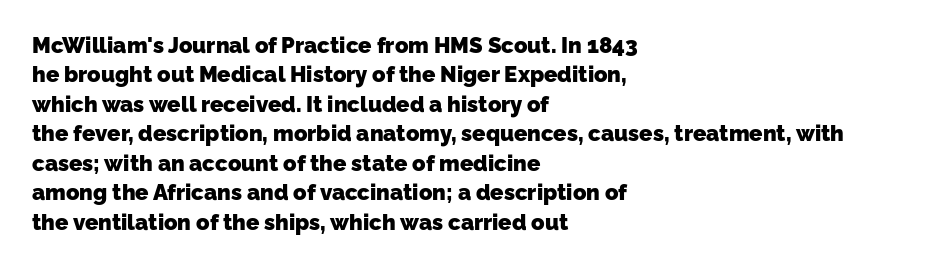
The passage shown has conventional tracking throughout. Bare-footed words on every line. These lines are set flush left with a ragged right edge. A normal amount of white space separates one row of letters from the next. Summary of weight: heavy, a full bold.
